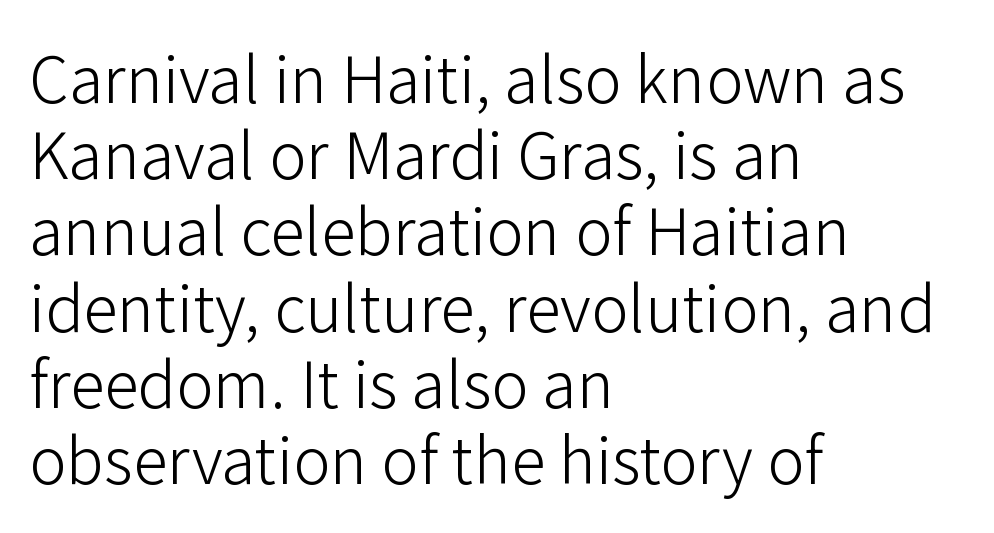
Q: Is the text bold? A: No.
Q: Is the text italic (slanted)? A: No, it is upright.
Q: Is the typeface a serif or a sans-serif typeface? A: Sans-serif.
Q: Is the text underlined? A: No.
Q: How is the paragraph aligned? A: Left-aligned.
Q: Is the spacing between letters normal or unusually wide? A: Normal.
Q: Width (condensed, normal, or wide)? A: Normal.
Q: Stroke contrast? A: Low.
Q: x-height? A: Medium.
Q: Monospaced? A: No.
